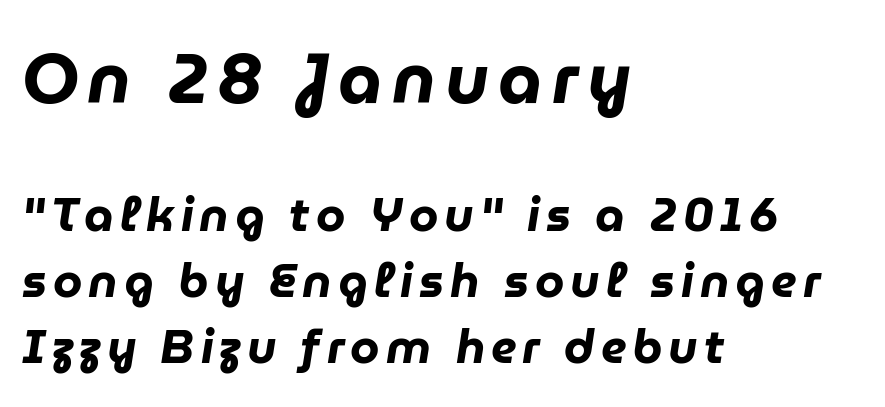
One-word summary of the alignment: left. Underline: absent. The lettering tilts uniformly, giving the passage an italic look. Note the varied advance widths — an 'i' is clearly narrower than an 'm'.
